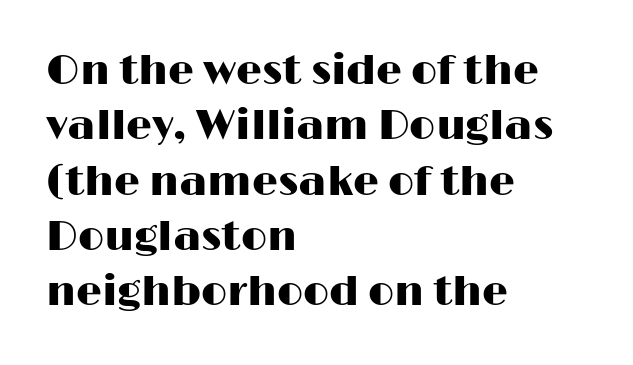
{"serif": "no", "italic": "no", "width": "wide", "stroke_contrast": "high", "x_height": "medium", "monospaced": "no", "underline": "no", "align": "left", "line_spacing": "normal", "line_spacing_ratio": 1.35, "letter_spacing": "normal", "letter_spacing_em": 0.0, "glyph_px": 41}
